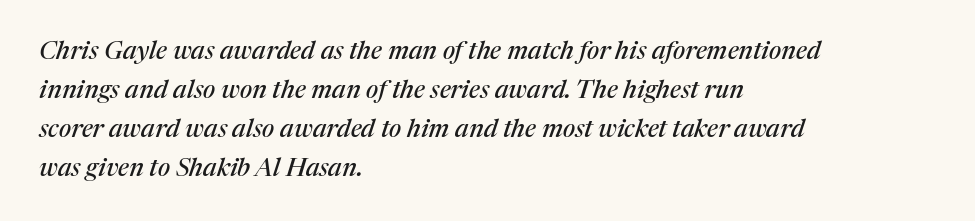
The image shows 25 px text type, italic (leaning right); set left-aligned, normal line spacing (1.56x), normal letter spacing, not underlined.
